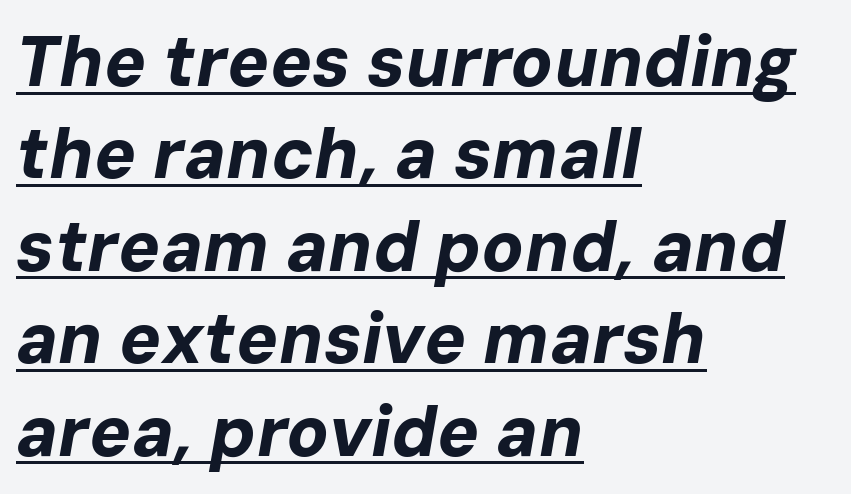
Bold? Absolutely — the strokes are thick and heavy. What stands out about the letter spacing? Nothing — it is the standard amount. The rendered words wear a rule along their underside. The text block is weighted toward the left margin, trailing off unevenly rightward.
